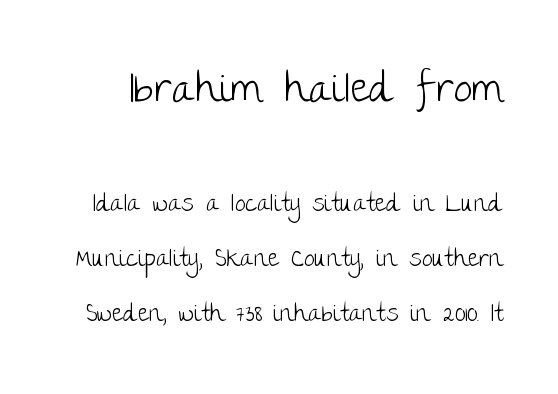
The image shows 42 px light sans-serif type, upright; set loose line spacing (2.28x), normal letter spacing, not underlined; the first (top) block is 1.75x larger; low stroke contrast and a large x-height.
